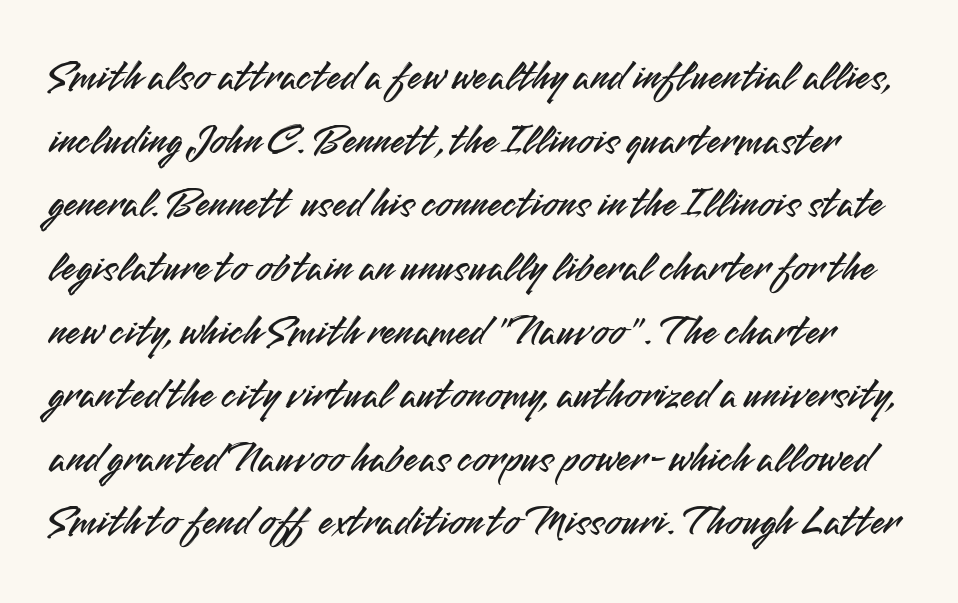
Q: Is the text italic (slanted)? A: Yes.
Q: Is the typeface a serif or a sans-serif typeface? A: Sans-serif.
Q: Is the text underlined? A: No.
Q: Is the spacing between letters normal or unusually wide? A: Normal.
Q: Is the spacing between lines tight, normal or loose? A: Normal.
Q: Width (condensed, normal, or wide)? A: Normal.
Q: Stroke contrast? A: Medium.
Q: x-height? A: Small.
Q: Monospaced? A: No.
